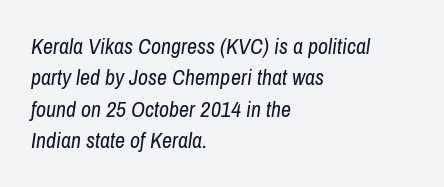
The image shows 22 px text type, italic (leaning right); set left-aligned, normal line spacing (1.43x), normal letter spacing, not underlined.
